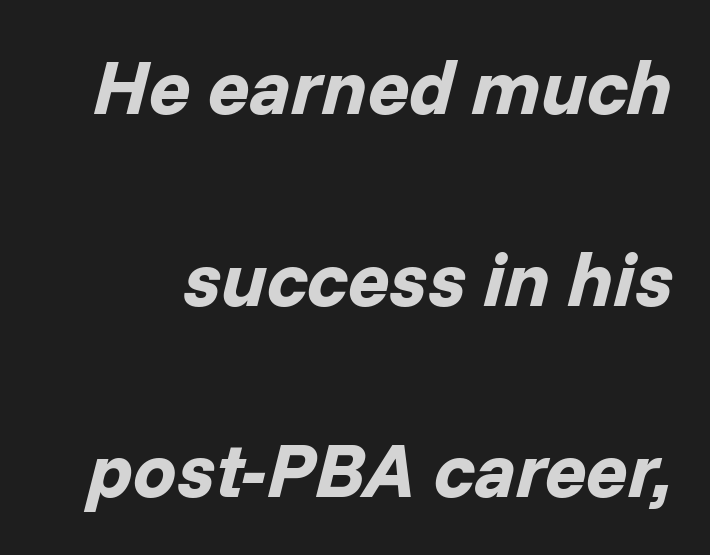
{"italic": "yes", "lean": "right", "slant_degrees": 14, "bold": "yes", "weight": "bold", "width": "normal", "stroke_contrast": "low", "x_height": "medium", "monospaced": "no", "underline": "no", "line_spacing": "loose", "line_spacing_ratio": 2.49, "letter_spacing": "normal", "letter_spacing_em": 0.0, "glyph_px": 77}
